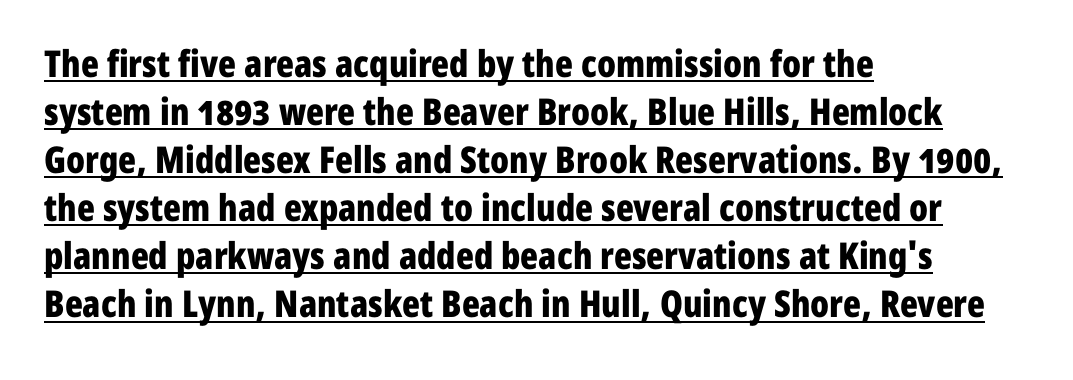
The image shows 37 px bold, condensed sans-serif type, upright; set left-aligned, normal line spacing (1.3x), normal letter spacing, underlined; low stroke contrast and a medium x-height.
